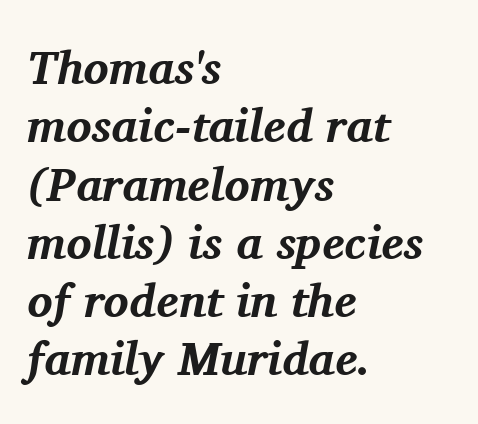
Q: Is the text bold? A: Yes.
Q: Is the text italic (slanted)? A: Yes, it leans right by about 11 degrees.
Q: Is the typeface a serif or a sans-serif typeface? A: Serif.
Q: Is the text underlined? A: No.
Q: How is the paragraph aligned? A: Left-aligned.
Q: Is the spacing between letters normal or unusually wide? A: Normal.
Q: Width (condensed, normal, or wide)? A: Normal.
Q: Stroke contrast? A: Medium.
Q: x-height? A: Medium.
Q: Monospaced? A: No.
